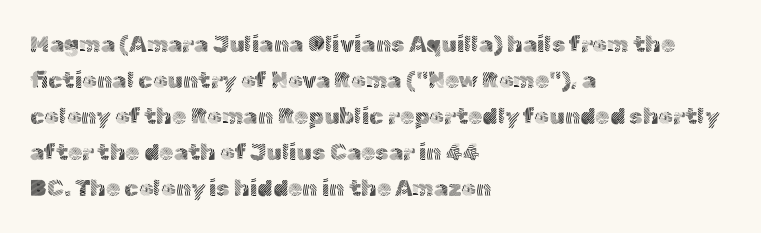
Nothing unusual about the tracking: characters are spaced as the font intends. The typesetter chose a ragged-right arrangement here. Vertical strokes here are truly vertical. In terms of leading, this rendering sits right in the middle.
